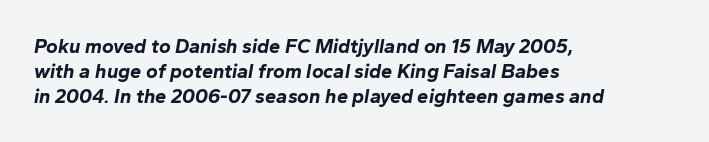
{"italic": "yes", "lean": "right", "slant_degrees": 10, "bold": "yes", "underline": "no", "align": "left", "line_spacing_ratio": 1.24, "letter_spacing": "normal", "letter_spacing_em": 0.0, "glyph_px": 20}
